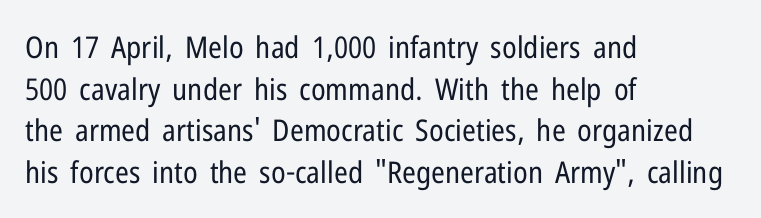
Q: Is the text bold? A: No.
Q: Is the text italic (slanted)? A: No, it is upright.
Q: Is the typeface a serif or a sans-serif typeface? A: Sans-serif.
Q: Is the text underlined? A: No.
Q: How is the paragraph aligned? A: Left-aligned.
Q: Is the spacing between letters normal or unusually wide? A: Normal.
Q: Is the spacing between lines tight, normal or loose? A: Normal.
Q: Width (condensed, normal, or wide)? A: Condensed.
Q: Stroke contrast? A: Low.
Q: x-height? A: Medium.
Q: Monospaced? A: No.
